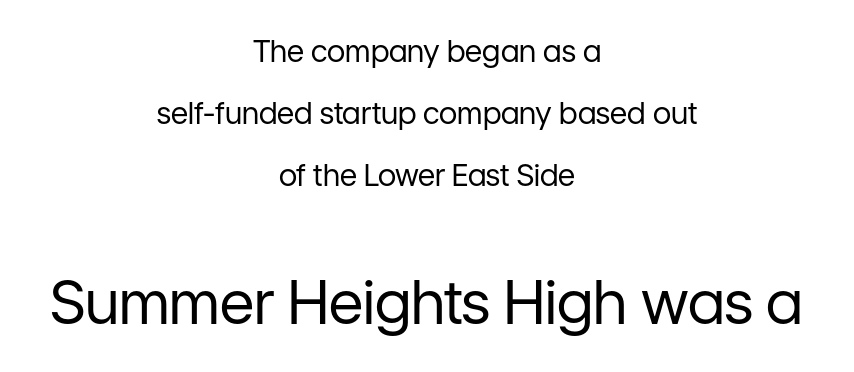
You could not count columns in this text — the font is proportionally spaced. Stroke mass is kept to a normal reading level or below. Underlining? Definitely not there. Notice how the stems are strictly vertical — no italics here. The designer dialed line spacing up above the default.
